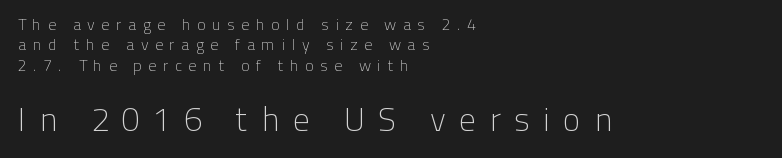
Each new line begins a customary step beneath the previous one. Unlike italic type, these characters show no tilt at all. Clear beneath every line of the passage. Do the characters align in a grid? No, the font is proportional.
